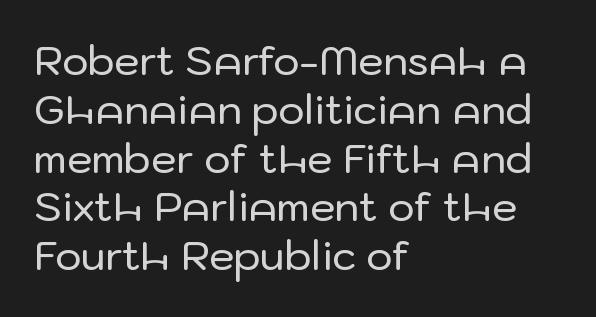
Q: Is the text italic (slanted)? A: No, it is upright.
Q: Is the typeface a serif or a sans-serif typeface? A: Sans-serif.
Q: Is the text underlined? A: No.
Q: How is the paragraph aligned? A: Left-aligned.
Q: Is the spacing between letters normal or unusually wide? A: Normal.
Q: Width (condensed, normal, or wide)? A: Normal.
Q: Stroke contrast? A: Low.
Q: x-height? A: Medium.
Q: Monospaced? A: No.
